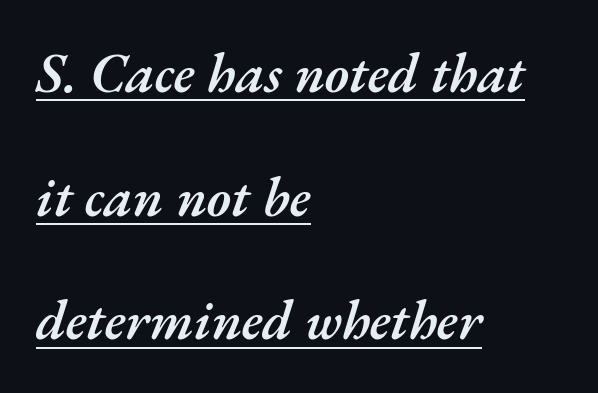
{"italic": "yes", "lean": "right", "slant_degrees": 17, "bold": "semi", "weight": "semibold", "width": "normal", "stroke_contrast": "medium", "x_height": "small", "monospaced": "no", "underline": "yes", "align": "left", "line_spacing": "loose", "line_spacing_ratio": 2.25, "letter_spacing": "normal", "letter_spacing_em": 0.0, "glyph_px": 55}
